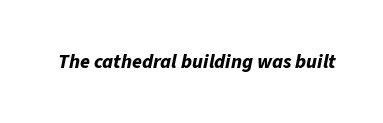
Q: Is the text bold? A: Yes.
Q: Is the text italic (slanted)? A: Yes, it leans right by about 11 degrees.
Q: Is the text underlined? A: No.
Q: Is the spacing between letters normal or unusually wide? A: Normal.
